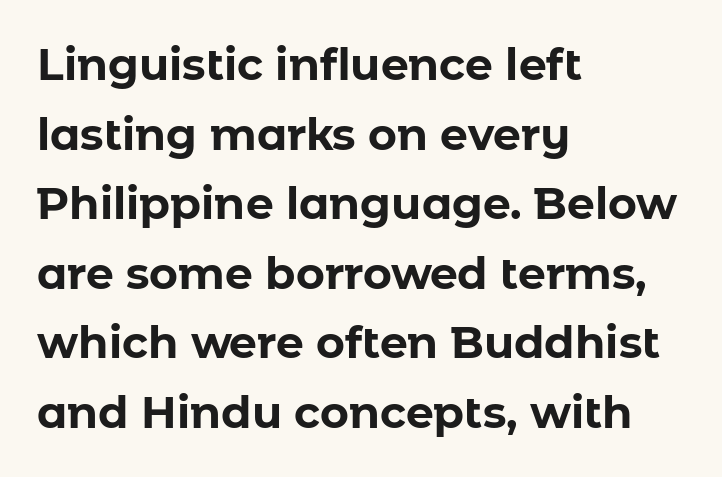
The image shows 44 px bold sans-serif type, upright; set left-aligned, normal line spacing (1.58x), normal letter spacing, not underlined; low stroke contrast and a medium x-height.
